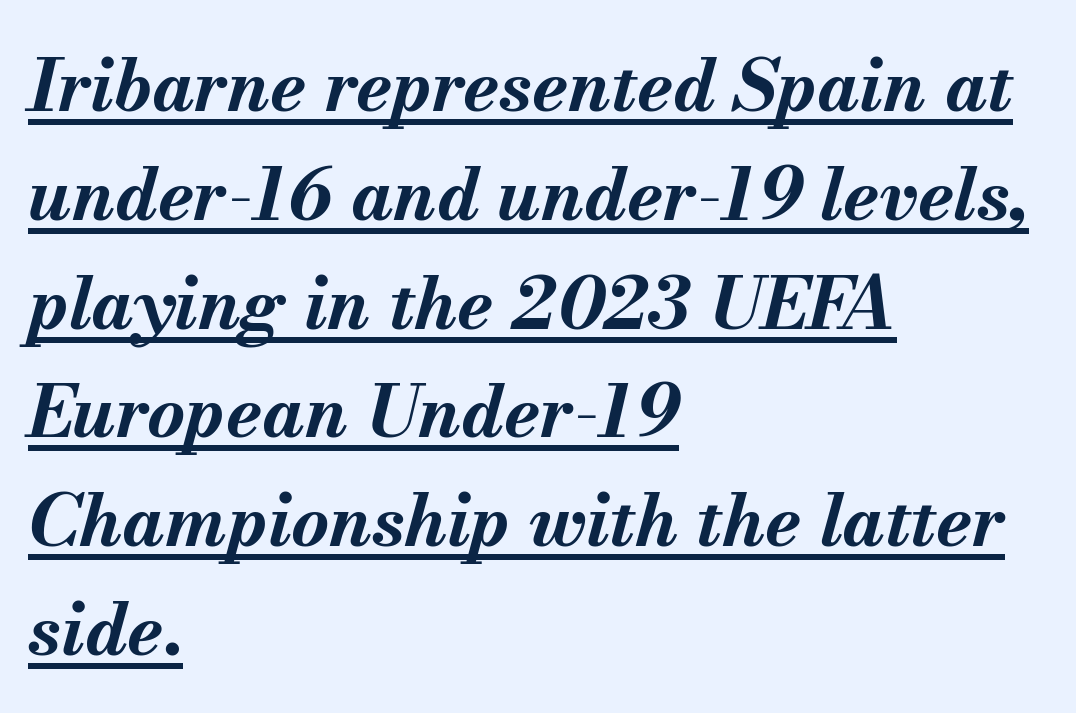
{"italic": "yes", "lean": "right", "slant_degrees": 13, "bold": "yes", "weight": "bold", "width": "normal", "stroke_contrast": "medium", "x_height": "small", "monospaced": "no", "underline": "yes", "align": "left", "line_spacing": "normal", "line_spacing_ratio": 1.49, "letter_spacing": "normal", "letter_spacing_em": 0.0, "glyph_px": 73}
